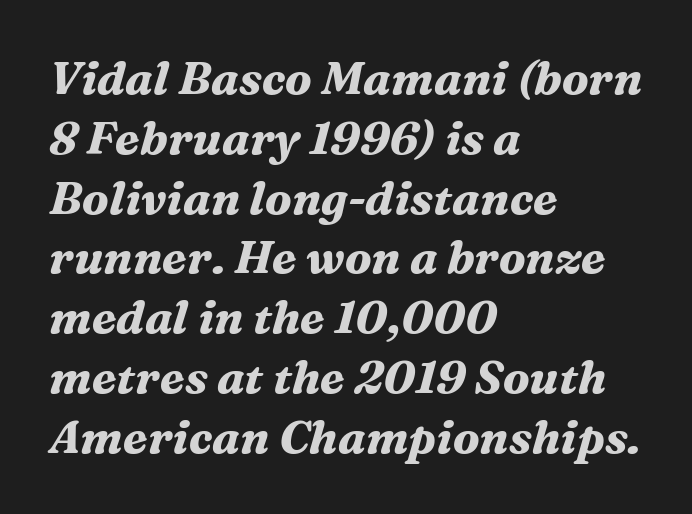
{"serif": "yes", "italic": "yes", "lean": "right", "slant_degrees": 16, "bold": "yes", "weight": "bold", "width": "normal", "stroke_contrast": "medium", "x_height": "medium", "monospaced": "no", "underline": "no", "align": "left", "line_spacing": "normal", "line_spacing_ratio": 1.3, "letter_spacing": "normal", "letter_spacing_em": 0.0, "glyph_px": 46}
